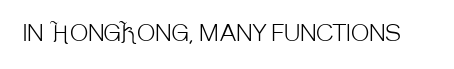
The image shows 22 px text type, upright; set normal letter spacing, not underlined.
